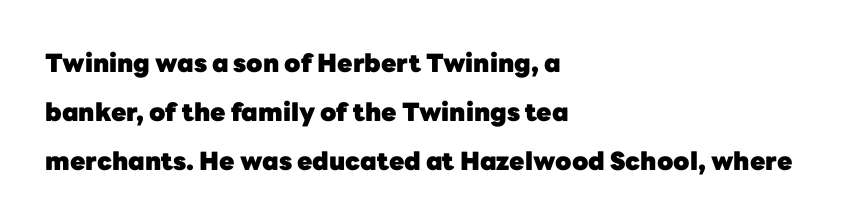
{"italic": "no", "bold": "yes", "underline": "no", "align": "left", "line_spacing": "loose", "line_spacing_ratio": 1.96, "letter_spacing": "normal", "letter_spacing_em": 0.0, "glyph_px": 25}
